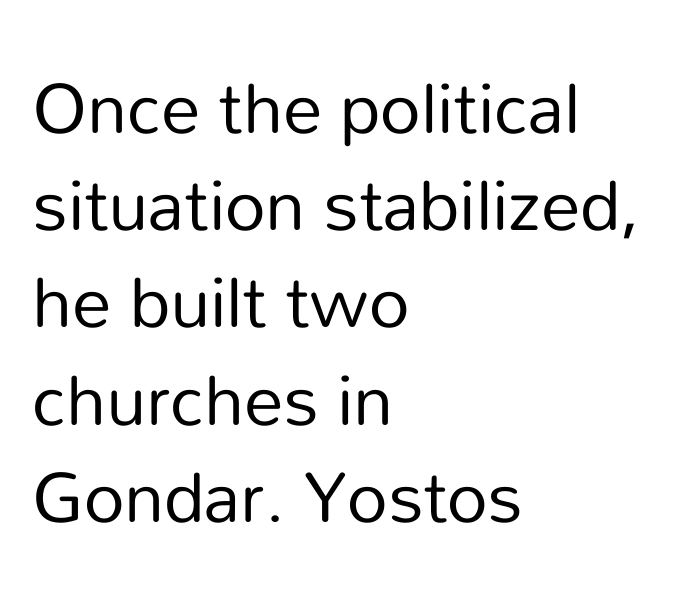
{"serif": "no", "italic": "no", "bold": "no", "weight": "regular", "width": "normal", "stroke_contrast": "low", "x_height": "medium", "monospaced": "no", "underline": "no", "align": "left", "line_spacing_ratio": 1.23, "letter_spacing": "normal", "letter_spacing_em": 0.0, "glyph_px": 79}
